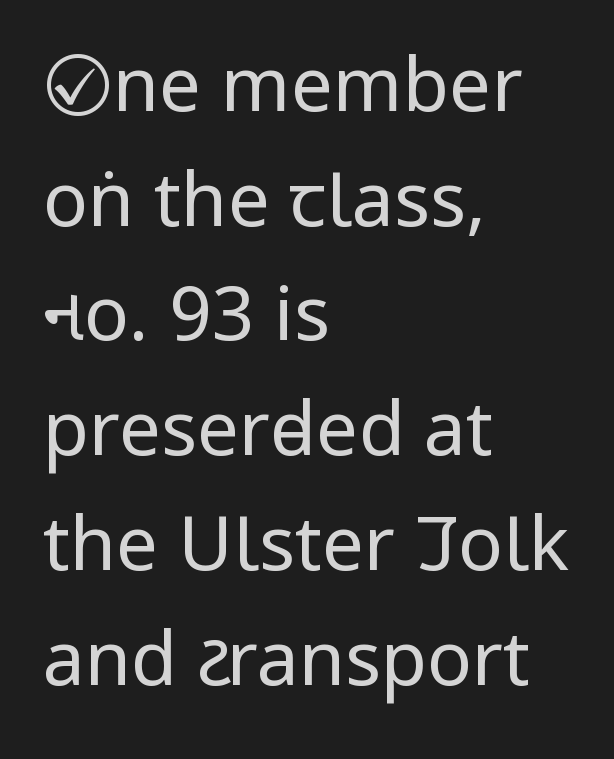
{"serif": "no", "italic": "no", "bold": "no", "weight": "regular", "width": "condensed", "stroke_contrast": "low", "x_height": "large", "monospaced": "no", "underline": "no", "align": "left", "line_spacing": "normal", "line_spacing_ratio": 1.53, "letter_spacing": "normal", "letter_spacing_em": 0.0, "glyph_px": 75}
